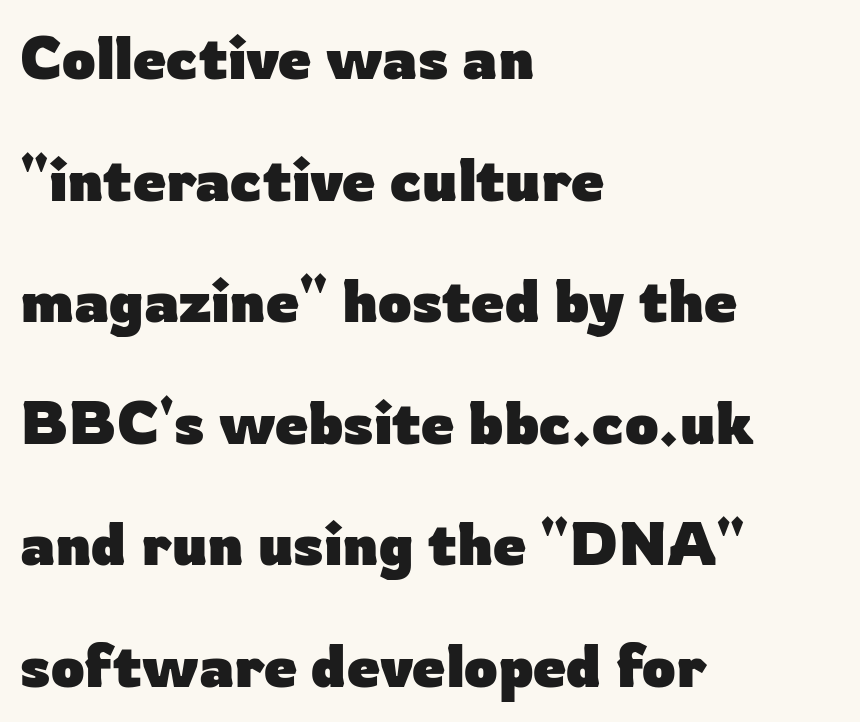
{"serif": "no", "italic": "no", "bold": "yes", "weight": "heavy", "width": "normal", "stroke_contrast": "low", "x_height": "medium", "monospaced": "no", "underline": "no", "align": "left", "line_spacing": "loose", "line_spacing_ratio": 2.06, "letter_spacing": "normal", "letter_spacing_em": 0.0, "glyph_px": 59}
